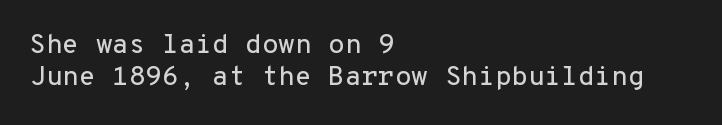
Q: Is the text italic (slanted)? A: No, it is upright.
Q: Is the text underlined? A: No.
Q: How is the paragraph aligned? A: Left-aligned.
Q: Is the spacing between letters normal or unusually wide? A: Normal.
